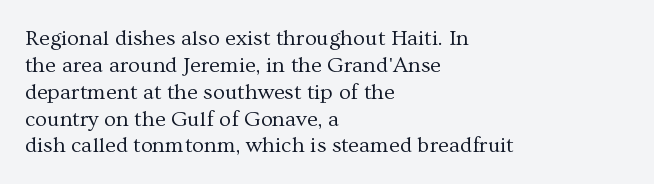
{"italic": "no", "bold": "no", "underline": "no", "align": "left", "line_spacing_ratio": 1.22, "letter_spacing": "normal", "letter_spacing_em": 0.0, "glyph_px": 22}
